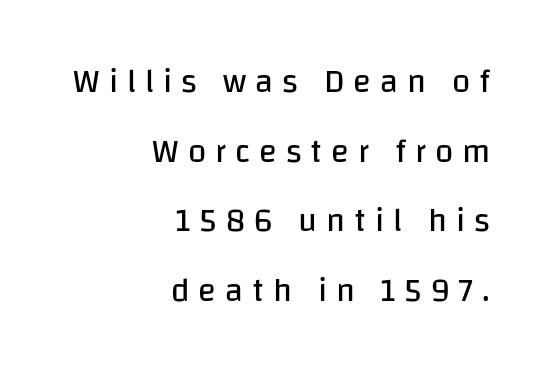
The image shows 33 px regular-weight sans-serif type, upright; set right-aligned, loose line spacing (2.11x), unusually wide letter spacing (+0.27 em), not underlined; low stroke contrast and a large x-height.
